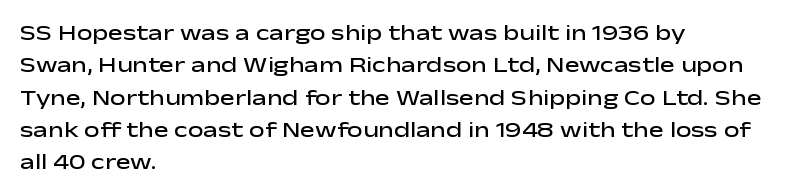
{"italic": "no", "bold": "semi", "underline": "no", "align": "left", "line_spacing": "normal", "line_spacing_ratio": 1.47, "letter_spacing": "normal", "letter_spacing_em": 0.0, "glyph_px": 22}
